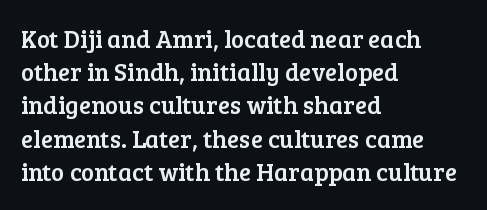
{"italic": "no", "underline": "no", "align": "left", "line_spacing": "normal", "line_spacing_ratio": 1.33, "letter_spacing": "normal", "letter_spacing_em": 0.0, "glyph_px": 25}
